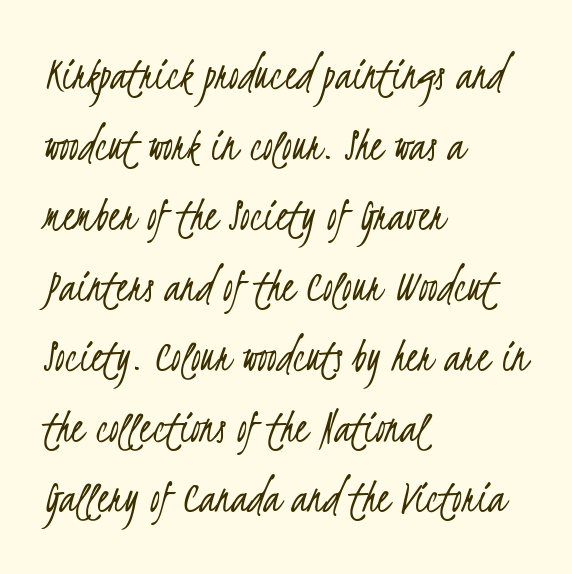
Q: Is the text bold? A: No.
Q: Is the typeface a serif or a sans-serif typeface? A: Sans-serif.
Q: Is the text underlined? A: No.
Q: How is the paragraph aligned? A: Left-aligned.
Q: Is the spacing between letters normal or unusually wide? A: Normal.
Q: Is the spacing between lines tight, normal or loose? A: Normal.
Q: Width (condensed, normal, or wide)? A: Condensed.
Q: Stroke contrast? A: Low.
Q: x-height? A: Small.
Q: Monospaced? A: No.
